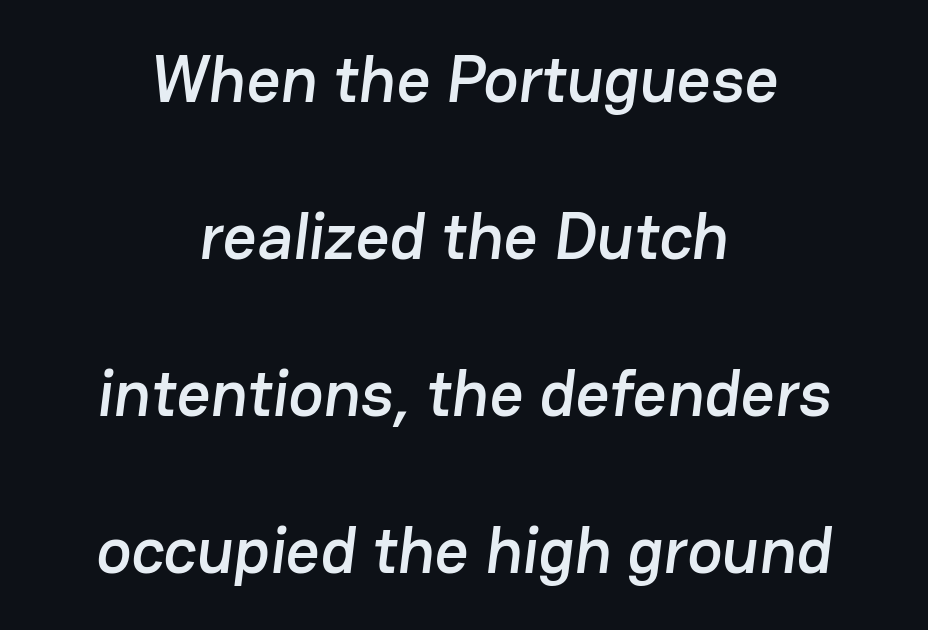
The image shows 66 px sans-serif type; set centered, loose line spacing (2.38x), normal letter spacing, not underlined; low stroke contrast and a medium x-height.
